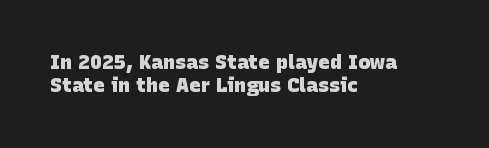
The image shows 20 px bold type; set left-aligned, line spacing 1.16x, normal letter spacing, not underlined.
